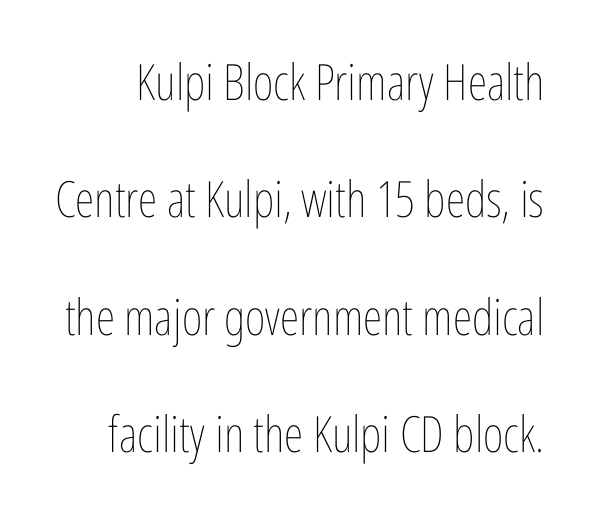
The space between consecutive lines is lavish. Caption: face not bold, strokes unweighted. Check the space under the baseline: it is left empty. Nobody touched the tracking dial on this one.
